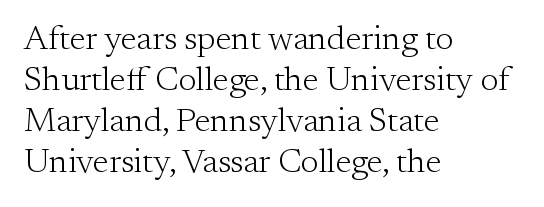
Nobody drew a line under any word here. Characters follow at the spacing the type designer built in. Regarding serifs, this sample has them. Is this a fixed-width face? No — the glyphs have proportional, varying widths. It's the straight-up-and-down kind of type. On a weight scale, this lands at 450 or below.
